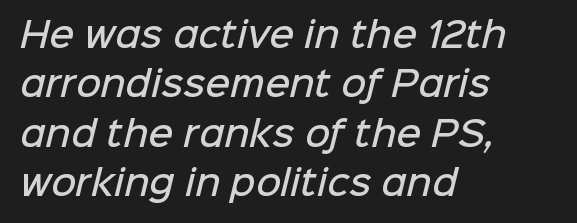
Weight check: semibold — heavier than regular, not quite bold. The face used here is proportionally spaced, like ordinary book or web type. Typographically, this falls in the sans-serif category. Honestly, the letter spacing is just normal — you wouldn't notice it. The rag falls on the right side of this text block. Summary of vertical rhythm: regular, with standard interline spacing.
